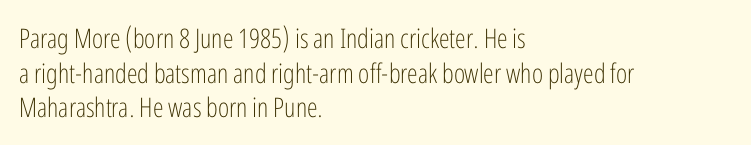
The image shows 27 px text type, upright; set left-aligned, normal line spacing (1.28x), normal letter spacing, not underlined.
